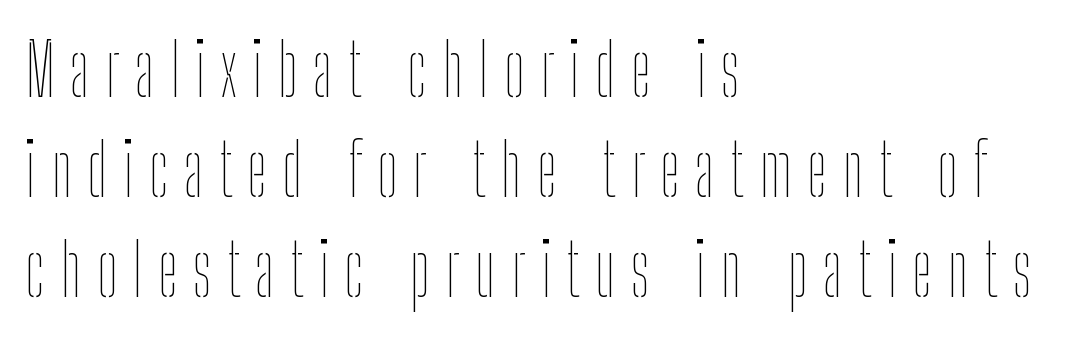
Q: Is the text bold? A: No.
Q: Is the text italic (slanted)? A: No, it is upright.
Q: Is the text underlined? A: No.
Q: How is the paragraph aligned? A: Left-aligned.
Q: Is the spacing between letters normal or unusually wide? A: Unusually wide.
Q: Is the spacing between lines tight, normal or loose? A: Normal.
Q: Width (condensed, normal, or wide)? A: Condensed.
Q: Stroke contrast? A: Low.
Q: x-height? A: Medium.
Q: Monospaced? A: No.
